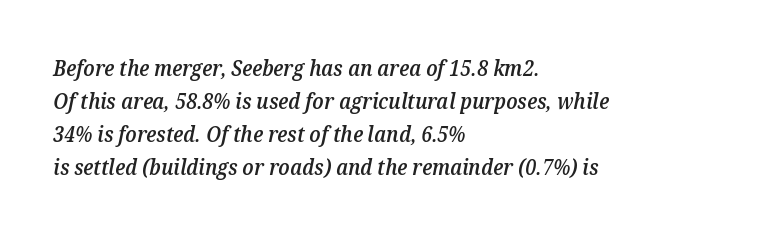
The image shows 21 px text type, italic (leaning right); set left-aligned, normal line spacing (1.57x), normal letter spacing, not underlined.
